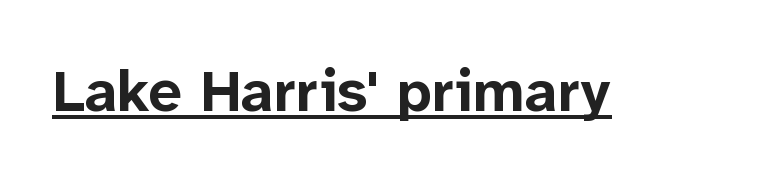
Q: Is the text bold? A: Yes.
Q: Is the text italic (slanted)? A: No, it is upright.
Q: Is the typeface a serif or a sans-serif typeface? A: Sans-serif.
Q: Is the text underlined? A: Yes.
Q: Is the spacing between letters normal or unusually wide? A: Normal.
Q: Width (condensed, normal, or wide)? A: Normal.
Q: Stroke contrast? A: Low.
Q: x-height? A: Medium.
Q: Monospaced? A: No.
